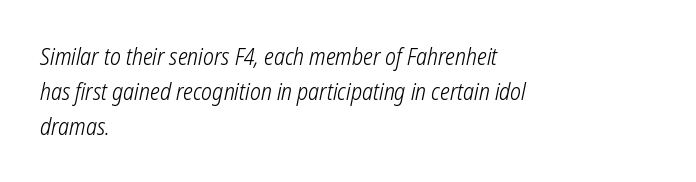
{"bold": "no", "underline": "no", "align": "left", "line_spacing": "normal", "line_spacing_ratio": 1.52, "letter_spacing": "normal", "letter_spacing_em": 0.0, "glyph_px": 23}
